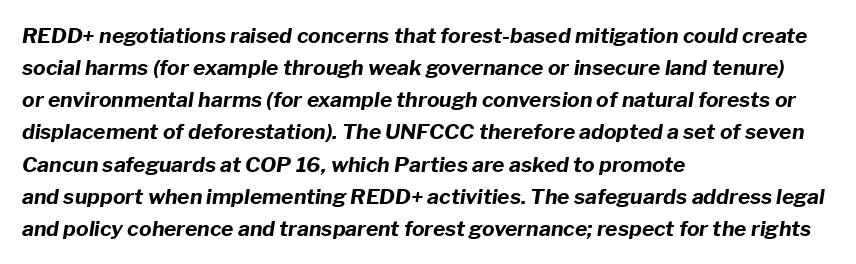
The paragraph has a hard left edge and a soft right edge. The leading is moderate, giving the passage an even texture. These lines carry a lot of weight — the face is fully bold. The whole block is typeset with a tilt.
